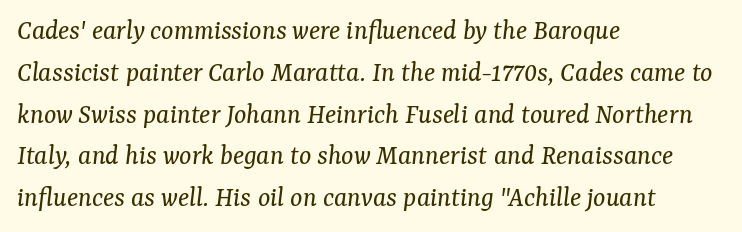
Students, note that the glyphs here touch the page at normal intervals. To sum up the face: it has serifs. The lines in this sample share a left origin and differ only in where they stop. Stroke mass is kept to a normal reading level or below. Has an underline been added? It has not. Line spacing here is normal.
